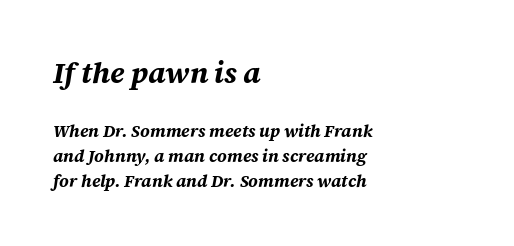
The rendering uses a bold face; every stroke is thick and dark. The face used here is proportionally spaced, like ordinary book or web type. Leftover space on each line is placed entirely after the last word. Top chunk: large. Bottom chunk: small.
